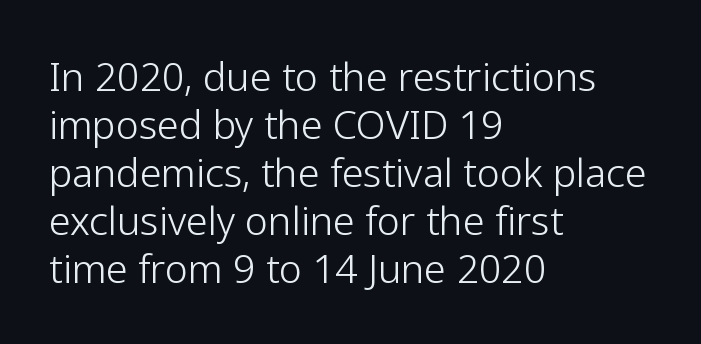
No italicization has been applied; the sample stays upright. Spacing verdict: proportional, widths tailored to each character. The type is set solid horizontally, with unmodified tracking. The passage shown is typeset with a sans-serif family. Compared with a centered layout, this one pins lines to the left instead. Quick note: underline off.
